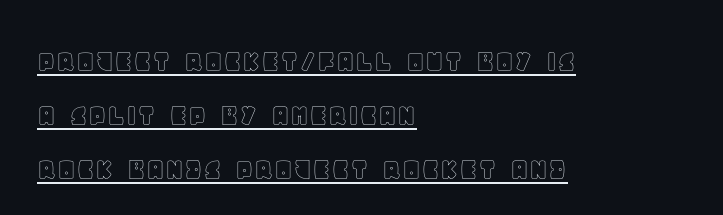
The image shows 33 px text type, upright; set left-aligned, normal line spacing (1.63x), normal letter spacing, underlined; a large x-height.
